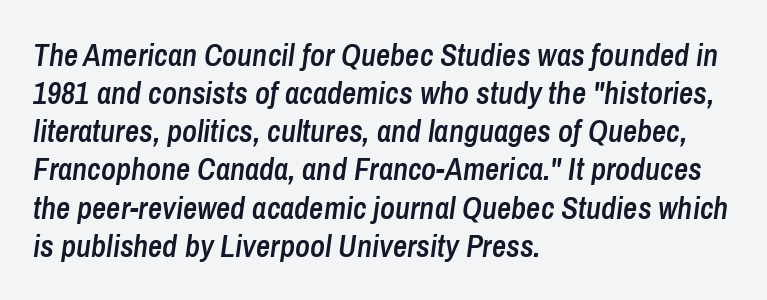
Q: Is the text bold? A: Semi-bold.
Q: Is the text italic (slanted)? A: Yes, it leans right by about 8 degrees.
Q: Is the text underlined? A: No.
Q: How is the paragraph aligned? A: Left-aligned.
Q: Is the spacing between letters normal or unusually wide? A: Normal.
Q: Width (condensed, normal, or wide)? A: Condensed.
Q: Stroke contrast? A: Low.
Q: x-height? A: Medium.
Q: Monospaced? A: No.
